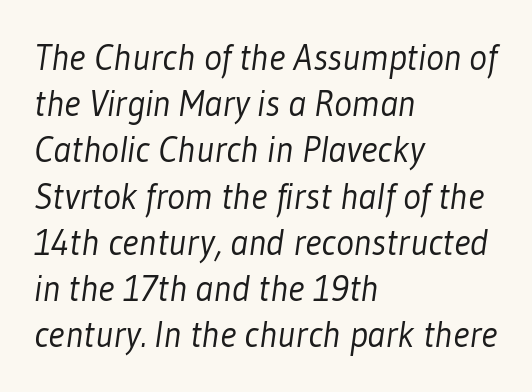
Horizontal alignment here is leftward, the default for most running prose. Looks like regular typesetting: each glyph gets only the width it needs. One glance says typical: line gaps are just what's usual. Nobody touched the tracking dial on this one.
